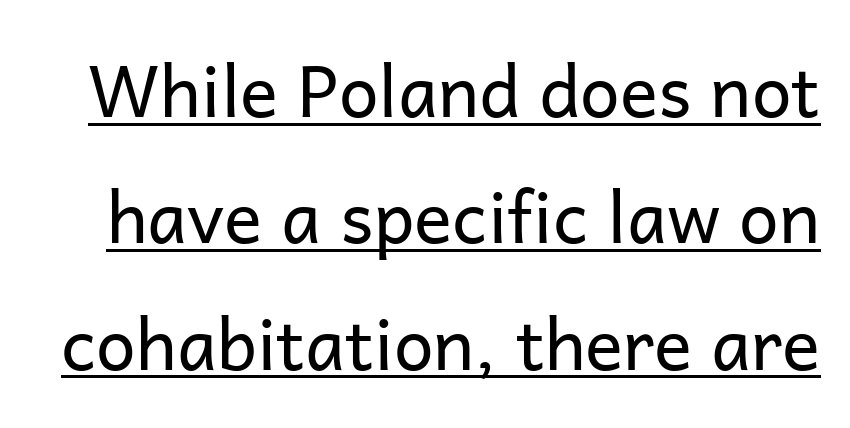
Q: Is the text bold? A: No.
Q: Is the text italic (slanted)? A: No, it is upright.
Q: Is the typeface a serif or a sans-serif typeface? A: Sans-serif.
Q: Is the text underlined? A: Yes.
Q: Is the spacing between letters normal or unusually wide? A: Normal.
Q: Width (condensed, normal, or wide)? A: Normal.
Q: Stroke contrast? A: Low.
Q: x-height? A: Medium.
Q: Monospaced? A: No.
